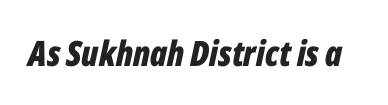
Q: Is the text bold? A: Yes.
Q: Is the text italic (slanted)? A: Yes, it leans right by about 12 degrees.
Q: Is the text underlined? A: No.
Q: Is the spacing between letters normal or unusually wide? A: Normal.
Q: Width (condensed, normal, or wide)? A: Condensed.
Q: Stroke contrast? A: Low.
Q: x-height? A: Medium.
Q: Monospaced? A: No.
